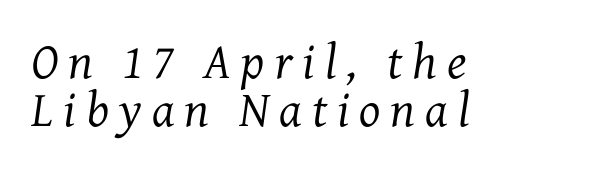
Q: Is the text bold? A: No.
Q: Is the text italic (slanted)? A: Yes, it leans right by about 7 degrees.
Q: Is the typeface a serif or a sans-serif typeface? A: Serif.
Q: Is the text underlined? A: No.
Q: How is the paragraph aligned? A: Left-aligned.
Q: Is the spacing between letters normal or unusually wide? A: Unusually wide.
Q: Is the spacing between lines tight, normal or loose? A: Tight.
Q: Width (condensed, normal, or wide)? A: Normal.
Q: Stroke contrast? A: Medium.
Q: x-height? A: Medium.
Q: Monospaced? A: No.
